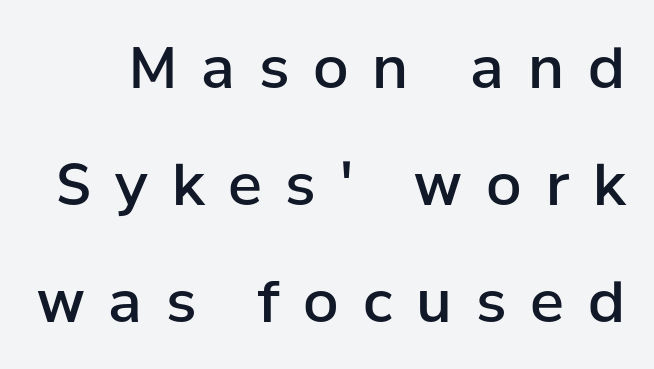
The image shows 57 px semibold sans-serif type, upright; set loose line spacing (2.05x), unusually wide letter spacing (+0.42 em), not underlined; low stroke contrast and a medium x-height.
